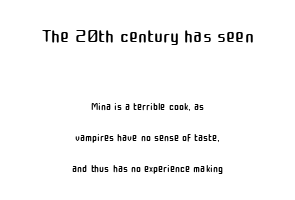
Quick note: not italic, upright. Caption: standard tracking, unaltered. Every row of glyphs is offset so its center matches the block's center. Look at the glyph heights: the upper group is clearly the bigger setting. The lines are spread far apart with generous leading. Is the type heavy? It reads as light-to-regular instead.
